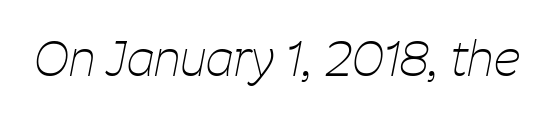
The image shows 48 px thin, condensed type, italic (leaning right); set normal letter spacing, not underlined; low stroke contrast and a medium x-height.
